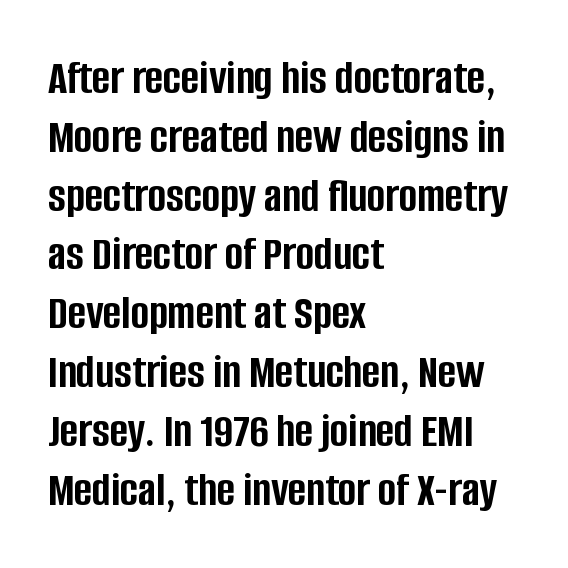
{"serif": "no", "italic": "no", "bold": "yes", "weight": "semibold", "width": "condensed", "stroke_contrast": "low", "x_height": "large", "monospaced": "no", "underline": "no", "align": "left", "line_spacing_ratio": 1.2, "letter_spacing": "normal", "letter_spacing_em": 0.0, "glyph_px": 49}
